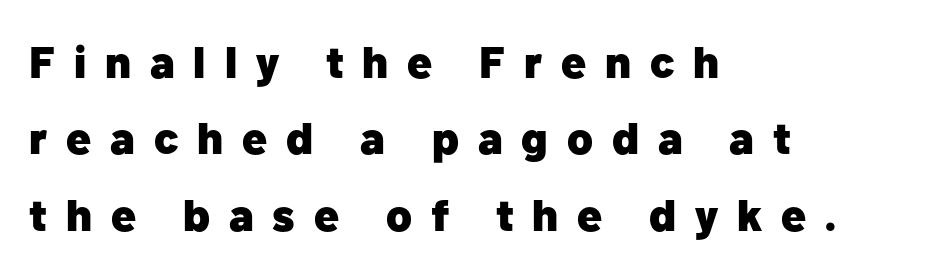
The image shows 45 px heavy sans-serif type, upright; set left-aligned, normal line spacing (1.7x), unusually wide letter spacing (+0.42 em), not underlined; low stroke contrast and a medium x-height.
